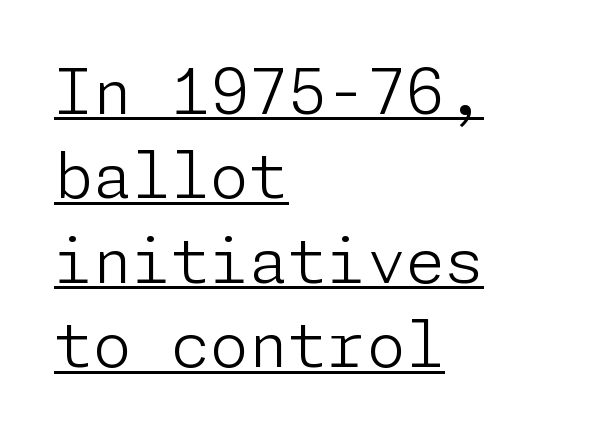
Q: Is the text bold? A: No.
Q: Is the text italic (slanted)? A: No, it is upright.
Q: Is the typeface a serif or a sans-serif typeface? A: Sans-serif.
Q: Is the text underlined? A: Yes.
Q: How is the paragraph aligned? A: Left-aligned.
Q: Is the spacing between letters normal or unusually wide? A: Normal.
Q: Is the spacing between lines tight, normal or loose? A: Normal.
Q: Width (condensed, normal, or wide)? A: Normal.
Q: Stroke contrast? A: Low.
Q: x-height? A: Medium.
